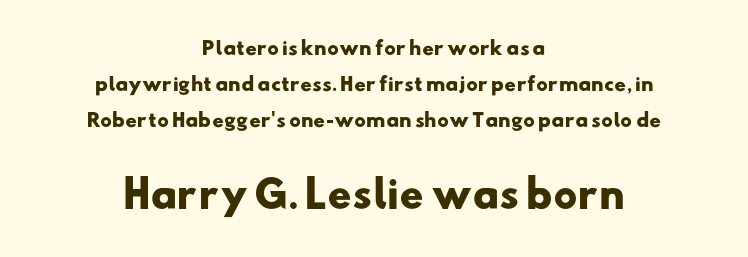
This block would shrink considerably if given ordinary leading; it's expanded now. No word sits above an underline. The letters sit at their default tracking, neither squeezed nor spread. Does the bottom block carry the larger type? Yes, it does.
